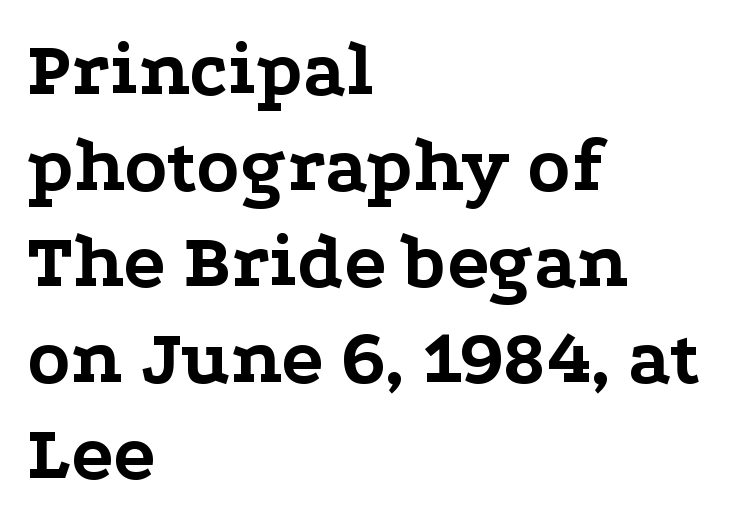
Q: Is the text bold? A: Yes.
Q: Is the text italic (slanted)? A: No, it is upright.
Q: Is the typeface a serif or a sans-serif typeface? A: Serif.
Q: Is the text underlined? A: No.
Q: How is the paragraph aligned? A: Left-aligned.
Q: Is the spacing between letters normal or unusually wide? A: Normal.
Q: Width (condensed, normal, or wide)? A: Wide.
Q: Stroke contrast? A: Low.
Q: x-height? A: Medium.
Q: Monospaced? A: No.
